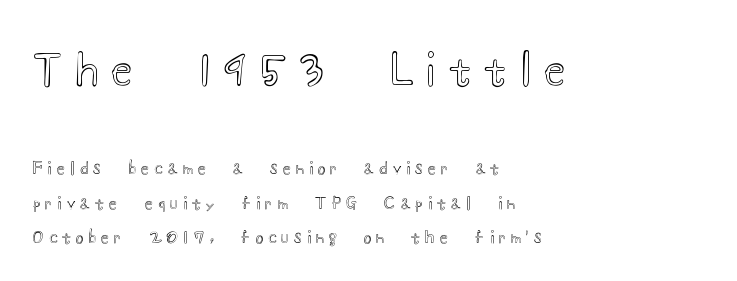
The image shows 42 px wide type, upright; set left-aligned, loose line spacing (2.05x), unusually wide letter spacing (+0.3 em), not underlined; the first (top) block is 2.47x larger; a small x-height.
